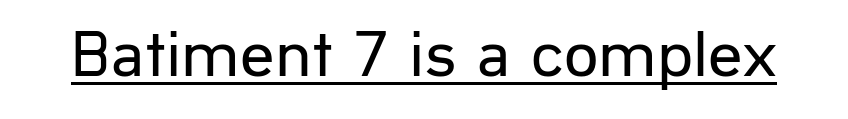
The image shows 68 px regular-weight sans-serif type, upright; set normal letter spacing, underlined; low stroke contrast and a medium x-height.
